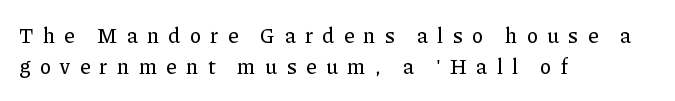
{"italic": "no", "underline": "no", "align": "left", "line_spacing": "normal", "line_spacing_ratio": 1.48, "letter_spacing": "wide", "letter_spacing_em": 0.45, "glyph_px": 21}
